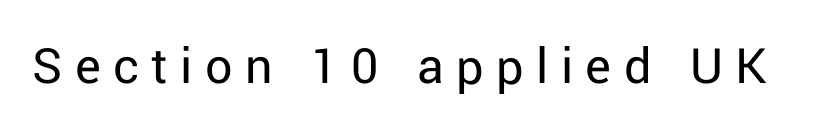
Unmarked baselines from the first word to the last. Is this a heavy cut? Hardly; it is regular or lighter. What stands out about the letter spacing? Its width — letters are far apart. Do the characters align in a grid? No, the font is proportional.
